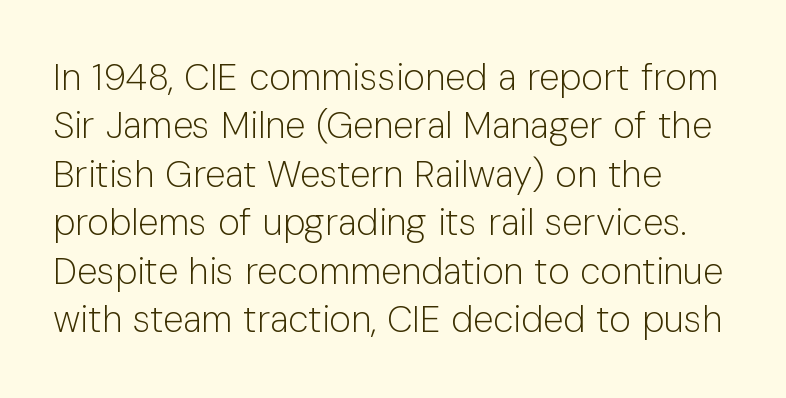
{"serif": "no", "italic": "no", "bold": "no", "weight": "light", "width": "normal", "stroke_contrast": "low", "x_height": "medium", "monospaced": "no", "underline": "no", "align": "left", "line_spacing": "normal", "line_spacing_ratio": 1.31, "letter_spacing": "normal", "letter_spacing_em": 0.0, "glyph_px": 37}
